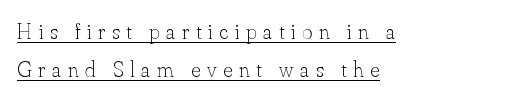
{"italic": "no", "bold": "no", "underline": "yes", "align": "left", "line_spacing_ratio": 1.74, "letter_spacing": "wide", "letter_spacing_em": 0.31, "glyph_px": 22}
